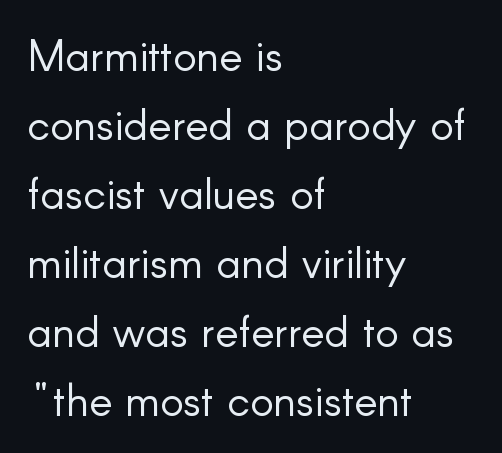
Q: Is the text bold? A: No.
Q: Is the text italic (slanted)? A: No, it is upright.
Q: Is the typeface a serif or a sans-serif typeface? A: Sans-serif.
Q: Is the text underlined? A: No.
Q: How is the paragraph aligned? A: Left-aligned.
Q: Is the spacing between letters normal or unusually wide? A: Normal.
Q: Is the spacing between lines tight, normal or loose? A: Normal.
Q: Width (condensed, normal, or wide)? A: Normal.
Q: Stroke contrast? A: Low.
Q: x-height? A: Small.
Q: Monospaced? A: No.
